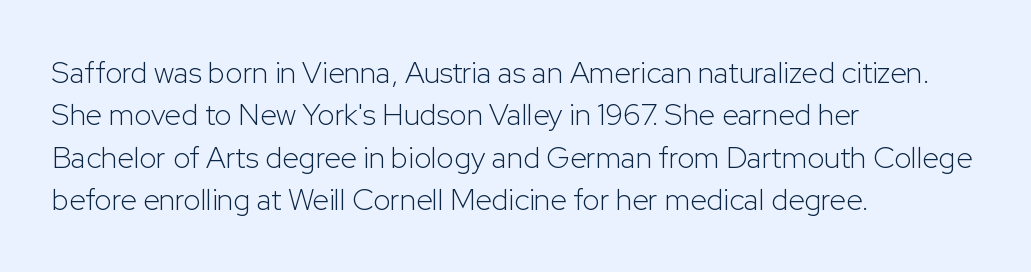
Q: Is the text bold? A: No.
Q: Is the text italic (slanted)? A: No, it is upright.
Q: Is the typeface a serif or a sans-serif typeface? A: Sans-serif.
Q: Is the text underlined? A: No.
Q: How is the paragraph aligned? A: Left-aligned.
Q: Is the spacing between letters normal or unusually wide? A: Normal.
Q: Is the spacing between lines tight, normal or loose? A: Normal.
Q: Width (condensed, normal, or wide)? A: Normal.
Q: Stroke contrast? A: Low.
Q: x-height? A: Medium.
Q: Monospaced? A: No.
